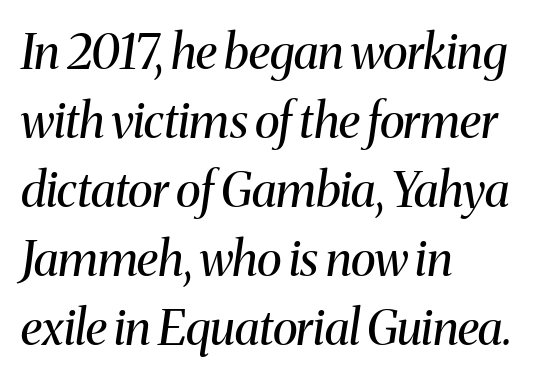
Q: Is the text bold? A: No.
Q: Is the text italic (slanted)? A: Yes, it leans right by about 8 degrees.
Q: Is the typeface a serif or a sans-serif typeface? A: Serif.
Q: Is the text underlined? A: No.
Q: How is the paragraph aligned? A: Left-aligned.
Q: Is the spacing between letters normal or unusually wide? A: Normal.
Q: Is the spacing between lines tight, normal or loose? A: Normal.
Q: Width (condensed, normal, or wide)? A: Normal.
Q: Stroke contrast? A: Medium.
Q: x-height? A: Medium.
Q: Monospaced? A: No.
